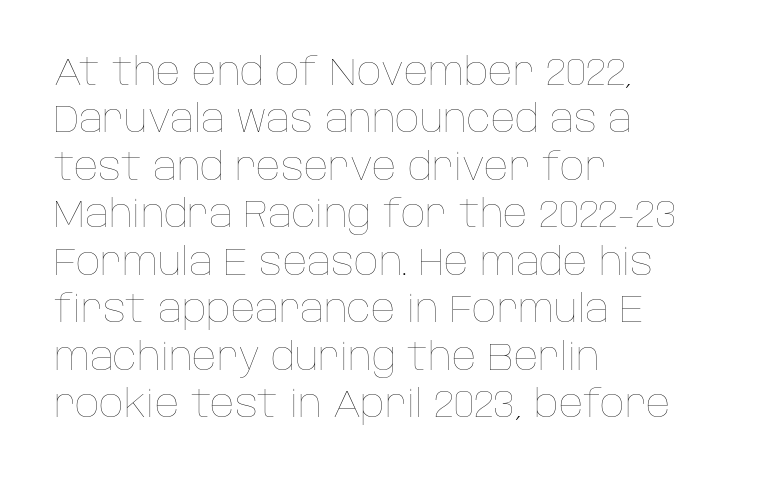
Regular leading. These lines are set flush left with a ragged right edge. Every character sits straight up, as roman type does. This sample has the flowing, uneven cadence of proportional lettering. Check the space under the baseline: it is left empty.
